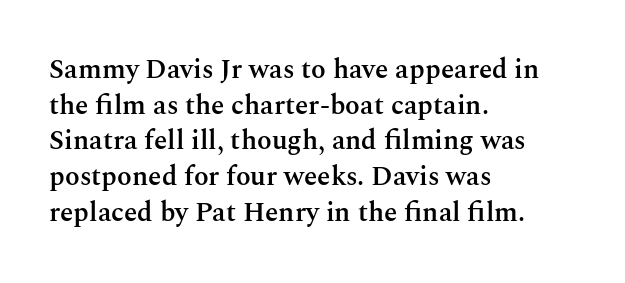
The image shows 27 px text type, upright; set left-aligned, normal line spacing (1.32x), normal letter spacing, not underlined.
